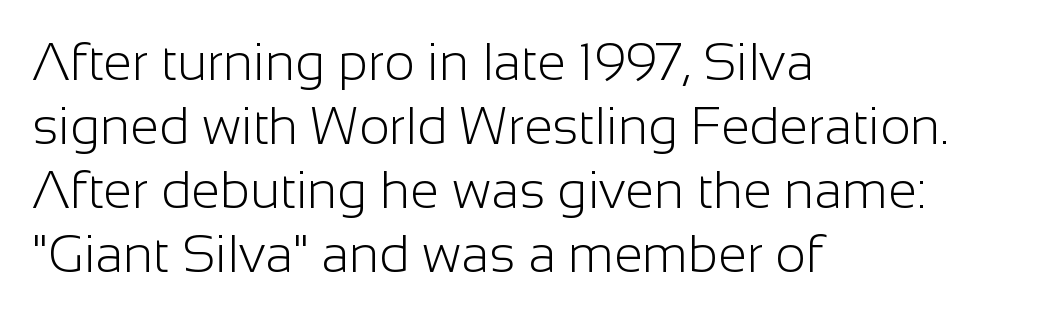
{"serif": "no", "italic": "no", "bold": "no", "weight": "light", "width": "normal", "stroke_contrast": "low", "x_height": "medium", "monospaced": "no", "underline": "no", "align": "left", "line_spacing_ratio": 1.23, "letter_spacing": "normal", "letter_spacing_em": 0.0, "glyph_px": 52}
